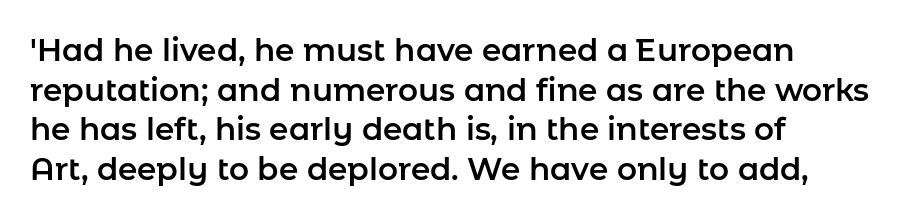
{"serif": "no", "italic": "no", "width": "normal", "stroke_contrast": "low", "x_height": "medium", "monospaced": "no", "underline": "no", "align": "left", "line_spacing": "normal", "line_spacing_ratio": 1.28, "letter_spacing": "normal", "letter_spacing_em": 0.0, "glyph_px": 31}
